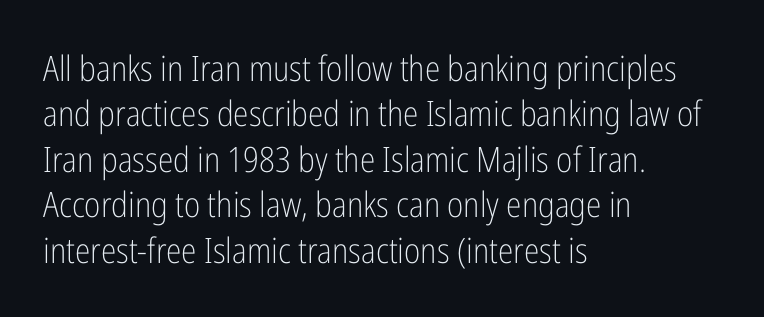
These lines are rendered in a variable-pitch font. Posture: vertical. The rag falls on the right side of this text block. The face looks like a standard text weight, possibly lighter.
